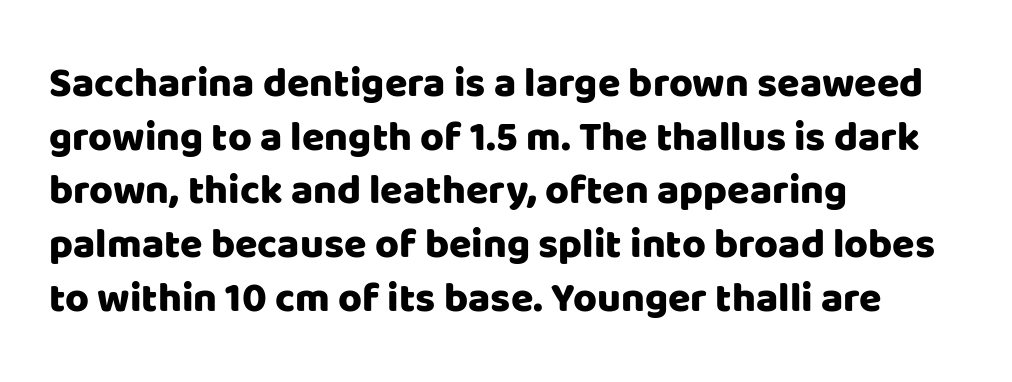
Q: Is the text italic (slanted)? A: No, it is upright.
Q: Is the typeface a serif or a sans-serif typeface? A: Sans-serif.
Q: Is the text underlined? A: No.
Q: How is the paragraph aligned? A: Left-aligned.
Q: Is the spacing between letters normal or unusually wide? A: Normal.
Q: Is the spacing between lines tight, normal or loose? A: Normal.
Q: Width (condensed, normal, or wide)? A: Normal.
Q: Stroke contrast? A: Low.
Q: x-height? A: Large.
Q: Monospaced? A: No.
